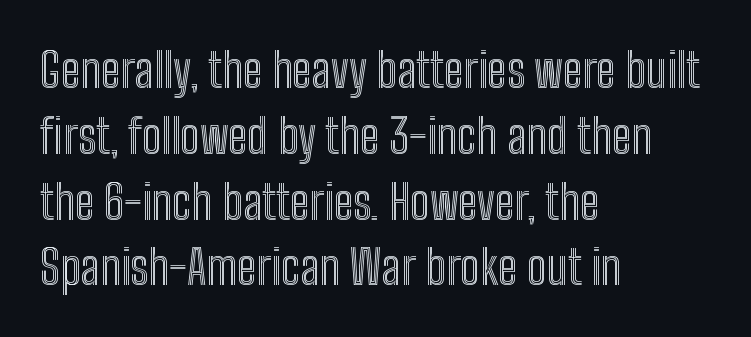
The image shows 48 px condensed type, upright; set left-aligned, normal line spacing (1.37x), normal letter spacing, not underlined; a medium x-height.
